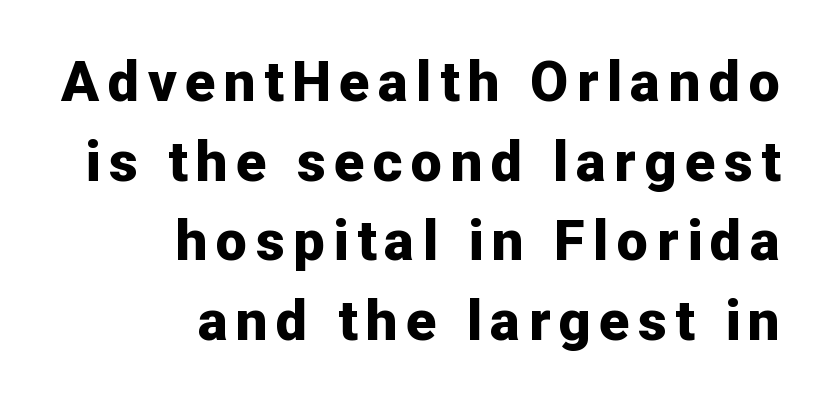
{"serif": "no", "italic": "no", "bold": "yes", "weight": "bold", "width": "normal", "stroke_contrast": "low", "x_height": "medium", "monospaced": "no", "underline": "no", "align": "right", "line_spacing": "normal", "line_spacing_ratio": 1.42, "glyph_px": 56}
